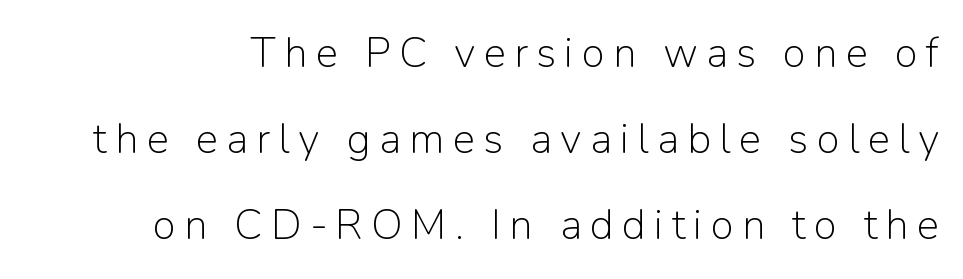
Q: Is the text bold? A: No.
Q: Is the text italic (slanted)? A: No, it is upright.
Q: Is the typeface a serif or a sans-serif typeface? A: Sans-serif.
Q: Is the text underlined? A: No.
Q: Is the spacing between letters normal or unusually wide? A: Unusually wide.
Q: Is the spacing between lines tight, normal or loose? A: Loose.
Q: Width (condensed, normal, or wide)? A: Normal.
Q: Stroke contrast? A: Low.
Q: x-height? A: Medium.
Q: Monospaced? A: No.
